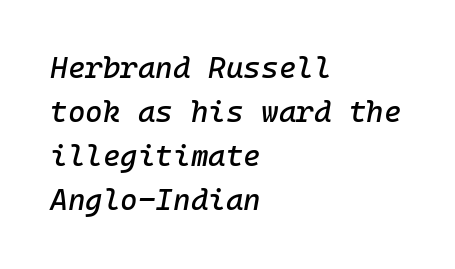
Tracking here is standard; glyphs follow each other at the usual distance. Vertical spacing — default. The rag falls on the right side of this text block. Is the type slanted? Yes — the strokes lean at a clear angle. Just letters on the line, the space beneath them empty.
